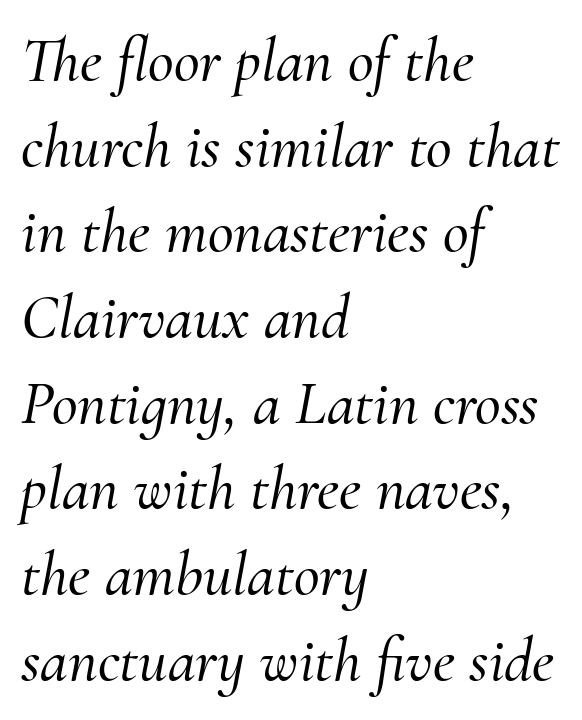
Q: Is the text italic (slanted)? A: Yes, it leans right by about 10 degrees.
Q: Is the typeface a serif or a sans-serif typeface? A: Serif.
Q: Is the text underlined? A: No.
Q: How is the paragraph aligned? A: Left-aligned.
Q: Is the spacing between letters normal or unusually wide? A: Normal.
Q: Is the spacing between lines tight, normal or loose? A: Normal.
Q: Width (condensed, normal, or wide)? A: Normal.
Q: Stroke contrast? A: Medium.
Q: x-height? A: Small.
Q: Monospaced? A: No.
